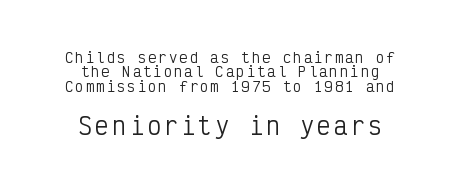
Q: Is the text bold? A: No.
Q: Is the text italic (slanted)? A: No, it is upright.
Q: Is the text underlined? A: No.
Q: How is the paragraph aligned? A: Centered.
Q: Is the spacing between lines tight, normal or loose? A: Tight.
Q: Which block of text is set in a larger size, the first (top) or the second (bottom)? A: The second (bottom) one.
